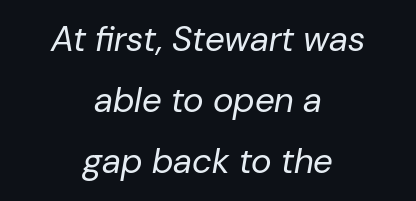
{"italic": "yes", "lean": "right", "slant_degrees": 10, "bold": "no", "weight": "regular", "width": "normal", "stroke_contrast": "low", "x_height": "medium", "monospaced": "no", "underline": "no", "align": "center", "line_spacing_ratio": 1.75, "letter_spacing": "normal", "letter_spacing_em": 0.0, "glyph_px": 35}
